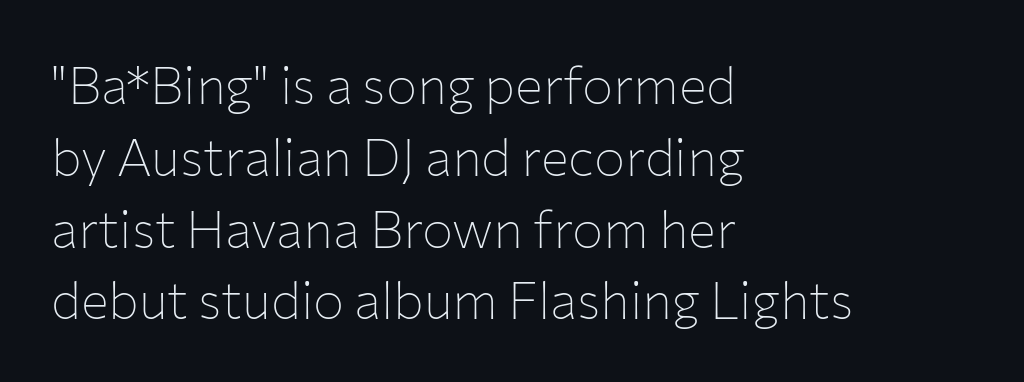
Q: Is the text bold? A: No.
Q: Is the text italic (slanted)? A: No, it is upright.
Q: Is the typeface a serif or a sans-serif typeface? A: Sans-serif.
Q: Is the text underlined? A: No.
Q: How is the paragraph aligned? A: Left-aligned.
Q: Is the spacing between letters normal or unusually wide? A: Normal.
Q: Is the spacing between lines tight, normal or loose? A: Normal.
Q: Width (condensed, normal, or wide)? A: Normal.
Q: Stroke contrast? A: Low.
Q: x-height? A: Medium.
Q: Monospaced? A: No.
